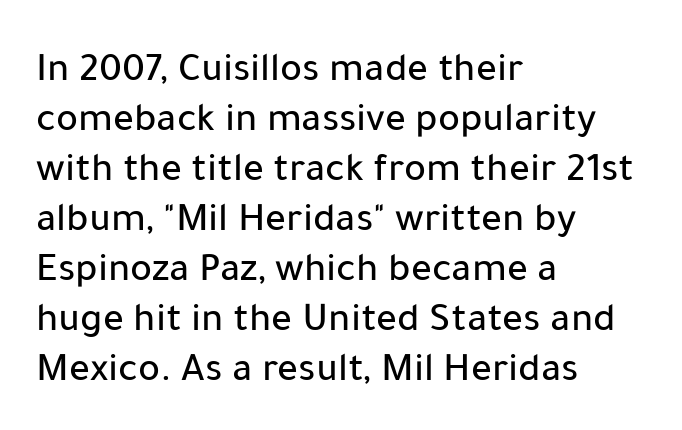
Q: Is the text italic (slanted)? A: No, it is upright.
Q: Is the typeface a serif or a sans-serif typeface? A: Sans-serif.
Q: Is the text underlined? A: No.
Q: How is the paragraph aligned? A: Left-aligned.
Q: Is the spacing between letters normal or unusually wide? A: Normal.
Q: Width (condensed, normal, or wide)? A: Normal.
Q: Stroke contrast? A: Low.
Q: x-height? A: Medium.
Q: Monospaced? A: No.
